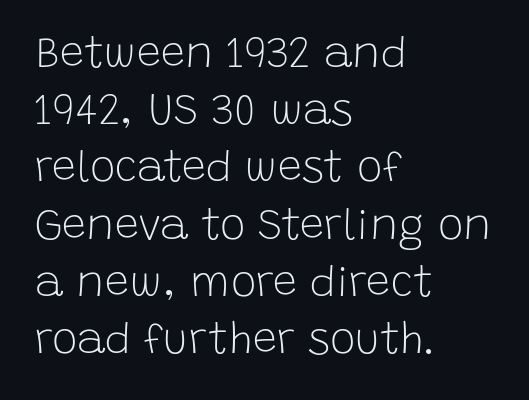
The image shows 43 px light sans-serif type, upright; set left-aligned, normal line spacing (1.33x), normal letter spacing, not underlined; low stroke contrast and a large x-height.
